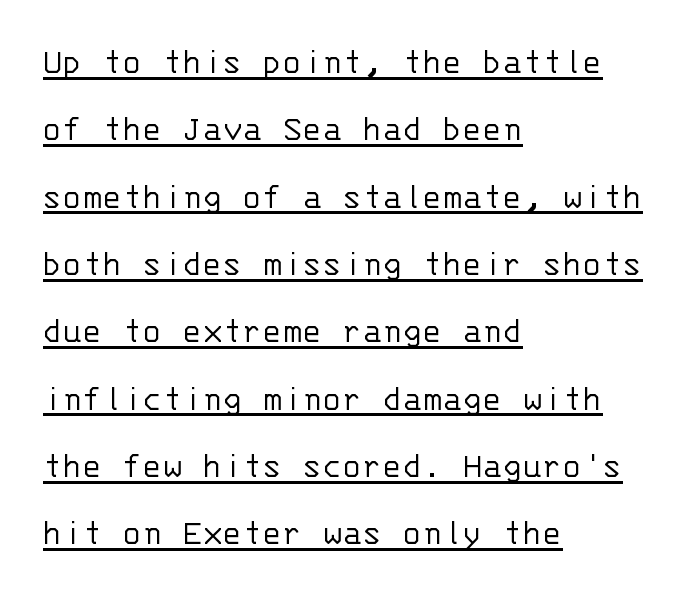
The image shows 37 px light sans-serif type, upright, monospaced; set left-aligned, line spacing 1.82x, normal letter spacing, underlined; low stroke contrast and a large x-height.
